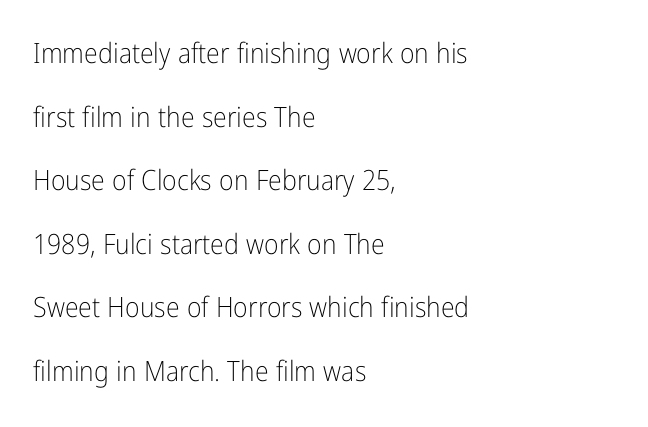
The image shows 28 px light, condensed sans-serif type, upright; set left-aligned, loose line spacing (2.27x), normal letter spacing, not underlined; low stroke contrast and a medium x-height.
